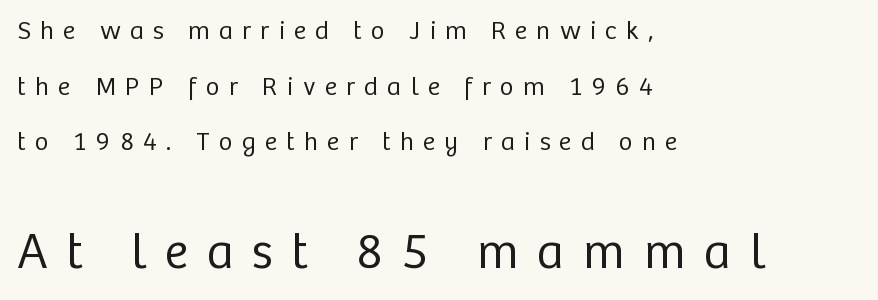
The image shows 51 px regular-weight sans-serif type, upright; set left-aligned, loose line spacing (2.14x), unusually wide letter spacing (+0.36 em), not underlined; the second (bottom) block is 1.96x larger; low stroke contrast and a medium x-height.
